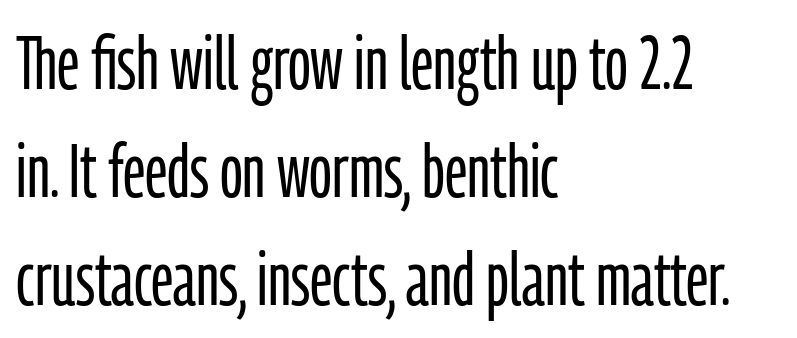
{"serif": "no", "italic": "no", "bold": "no", "weight": "light", "width": "condensed", "stroke_contrast": "low", "x_height": "medium", "monospaced": "no", "underline": "no", "align": "left", "line_spacing": "normal", "line_spacing_ratio": 1.44, "letter_spacing": "normal", "letter_spacing_em": 0.0, "glyph_px": 75}
